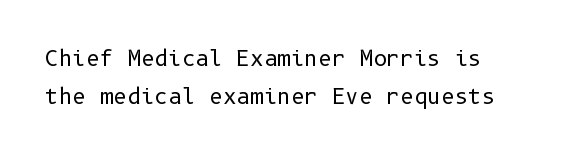
The image shows 21 px text type, upright; set line spacing 1.79x, normal letter spacing, not underlined.
